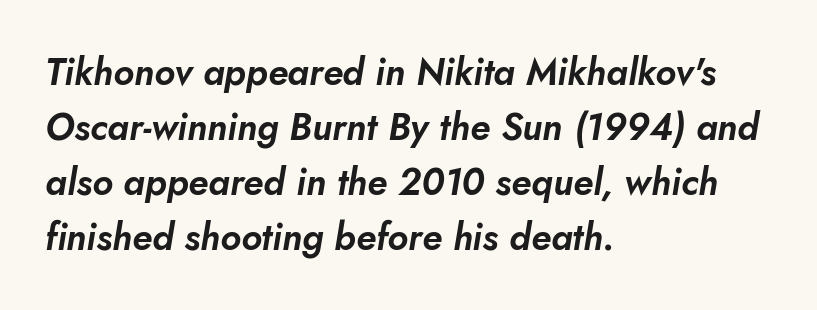
The image shows 37 px text type, italic (leaning right); set left-aligned, normal line spacing (1.49x), normal letter spacing, not underlined; low stroke contrast and a small x-height.
